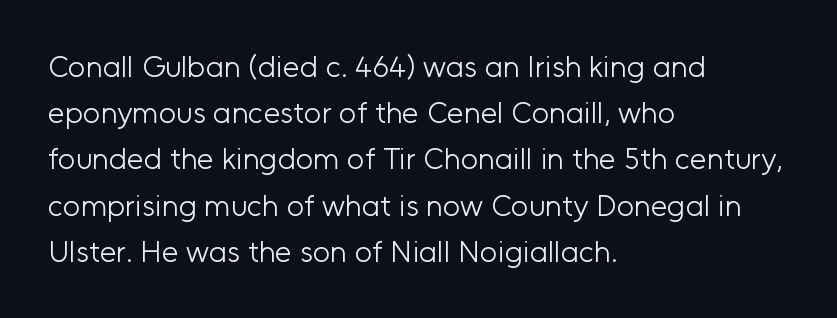
{"serif": "no", "italic": "no", "bold": "no", "weight": "light", "width": "normal", "stroke_contrast": "low", "x_height": "medium", "monospaced": "no", "underline": "no", "align": "left", "line_spacing": "normal", "line_spacing_ratio": 1.54, "letter_spacing": "normal", "letter_spacing_em": 0.0, "glyph_px": 30}
